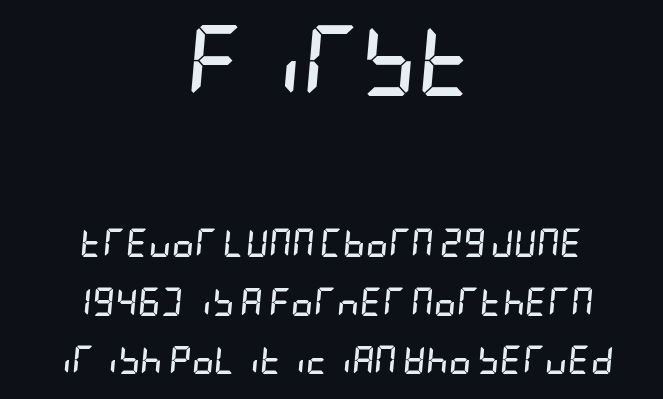
{"italic": "yes", "lean": "right", "slant_degrees": 5, "bold": "yes", "weight": "semibold", "width": "condensed", "stroke_contrast": "low", "x_height": "large", "underline": "no", "align": "center", "line_spacing": "loose", "line_spacing_ratio": 2.08, "letter_spacing": "normal", "letter_spacing_em": 0.0, "larger_block": "first", "size_ratio": 2.54, "glyph_px": 71}
